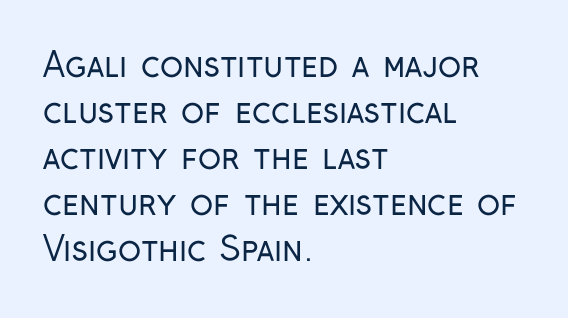
Note: no serifs on the glyphs. Think of a printed novel: that variable character pitch is what you see here. The letters stand straight up with perfectly vertical stems. The line-height multiplier appears to be the usual default. Which margin do the lines hug? The left one — the right edge is uneven. Observe the ordinary spacing: letters are neighbours, not strangers.
